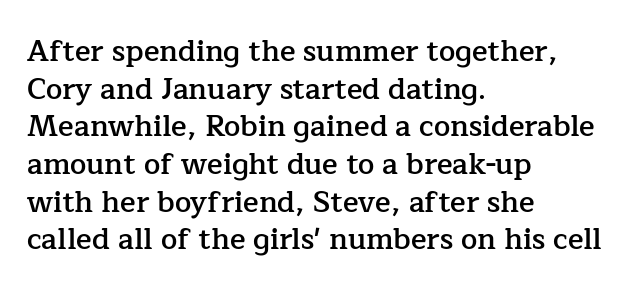
Horizontally, the lines are justified to the leading edge only. The tracking reads as untouched default to a designer's eye. A somewhat darkened texture: the type is semibold rather than bold. The characters display serif detailing at their extremities.
